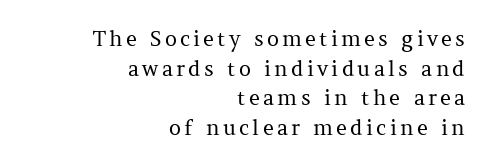
{"italic": "no", "bold": "no", "underline": "no", "align": "right", "line_spacing": "normal", "line_spacing_ratio": 1.41, "glyph_px": 21}
